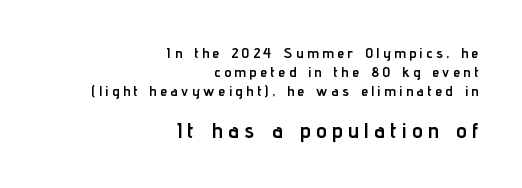
The font is running at its bold setting. Rows of type keep a routine distance in the vertical direction. The specimen omits any rule beneath the text block's lines. Layout note: lines flush right. What stands out about the letter spacing? Its width — letters are far apart. The composition opens small and finishes big.
